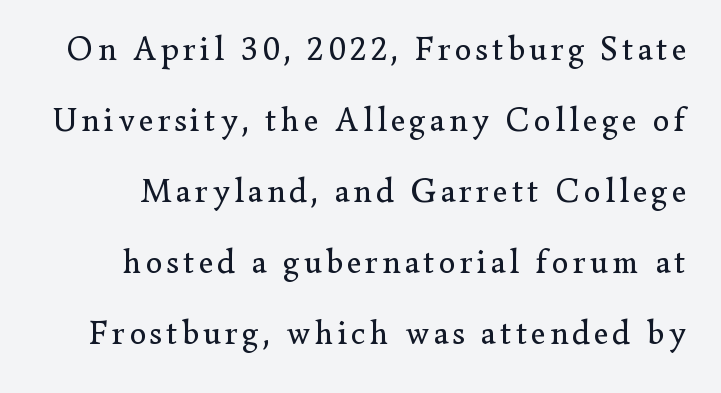
The image shows 34 px regular-weight serif type, upright; set loose line spacing (2.09x), not underlined; low stroke contrast and a small x-height.
